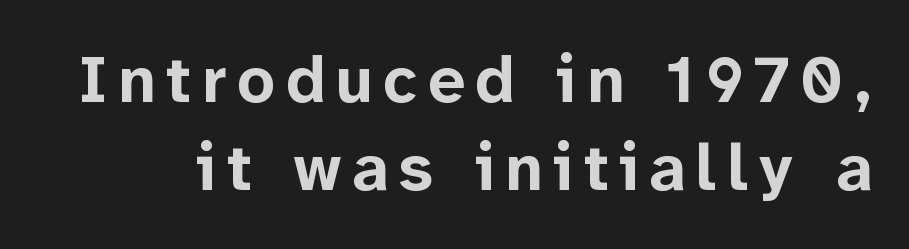
The face used here is proportionally spaced, like ordinary book or web type. Any mark beneath the type? The region is blank. Nope, not italic — everything's standing straight. Leading: standard. The glyphs in this specimen are sans serif.
